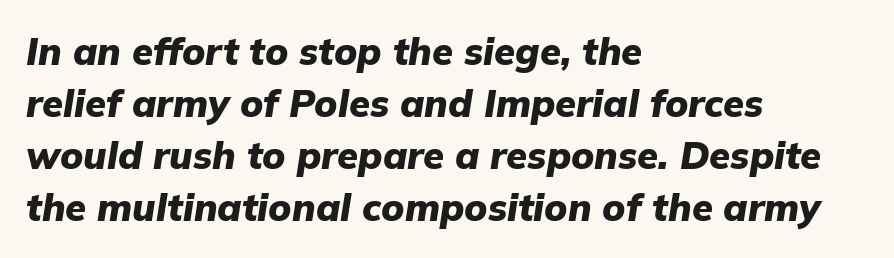
The image shows 38 px heavy type, italic (leaning right); set left-aligned, normal line spacing (1.37x), normal letter spacing, not underlined; low stroke contrast and a medium x-height.
